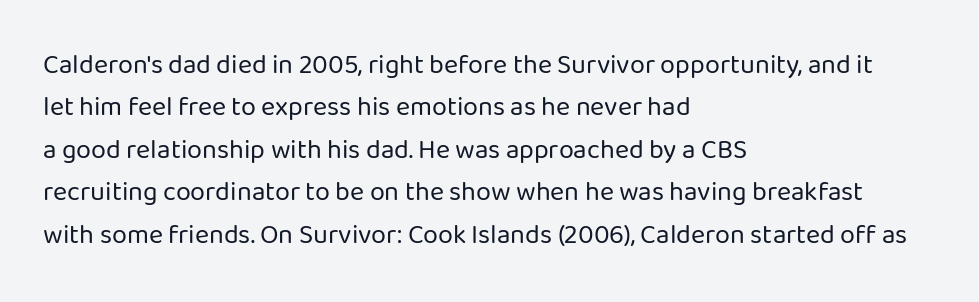
{"italic": "no", "bold": "no", "underline": "no", "align": "left", "line_spacing": "normal", "line_spacing_ratio": 1.57, "letter_spacing": "normal", "letter_spacing_em": 0.0, "glyph_px": 27}
